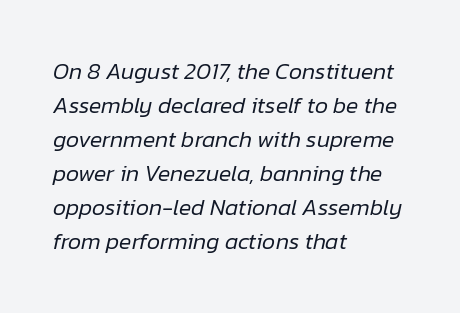
{"italic": "yes", "lean": "right", "slant_degrees": 12, "bold": "no", "underline": "no", "align": "left", "line_spacing": "normal", "line_spacing_ratio": 1.48, "letter_spacing": "normal", "letter_spacing_em": 0.0, "glyph_px": 23}
